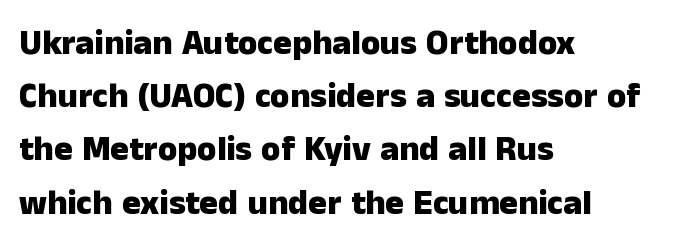
Q: Is the text bold? A: Yes.
Q: Is the text italic (slanted)? A: No, it is upright.
Q: Is the typeface a serif or a sans-serif typeface? A: Sans-serif.
Q: Is the text underlined? A: No.
Q: How is the paragraph aligned? A: Left-aligned.
Q: Is the spacing between letters normal or unusually wide? A: Normal.
Q: Is the spacing between lines tight, normal or loose? A: Normal.
Q: Width (condensed, normal, or wide)? A: Normal.
Q: Stroke contrast? A: Low.
Q: x-height? A: Medium.
Q: Monospaced? A: No.
